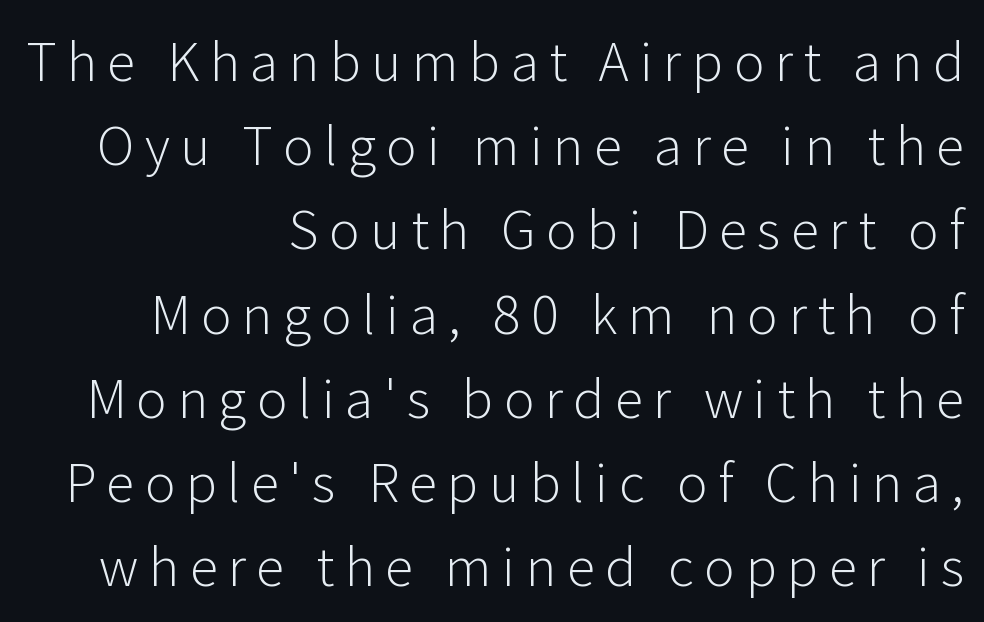
{"serif": "no", "italic": "no", "bold": "no", "weight": "light", "width": "normal", "stroke_contrast": "low", "x_height": "medium", "monospaced": "no", "underline": "no", "align": "right", "line_spacing": "normal", "line_spacing_ratio": 1.62, "letter_spacing": "wide", "letter_spacing_em": 0.2, "glyph_px": 52}
